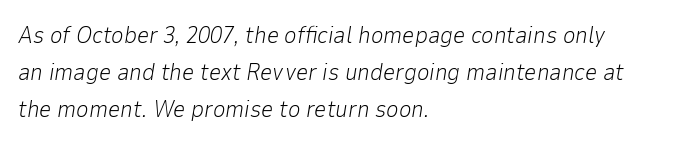
Q: Is the text bold? A: No.
Q: Is the text italic (slanted)? A: Yes, it leans right by about 9 degrees.
Q: Is the text underlined? A: No.
Q: How is the paragraph aligned? A: Left-aligned.
Q: Is the spacing between letters normal or unusually wide? A: Normal.
Q: Is the spacing between lines tight, normal or loose? A: Normal.
